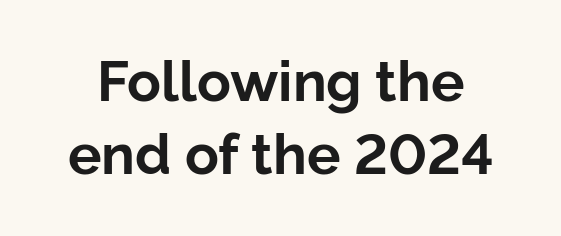
{"serif": "no", "italic": "no", "bold": "yes", "weight": "bold", "width": "normal", "stroke_contrast": "low", "x_height": "medium", "monospaced": "no", "underline": "no", "line_spacing": "normal", "line_spacing_ratio": 1.3, "letter_spacing": "normal", "letter_spacing_em": 0.0, "glyph_px": 56}
